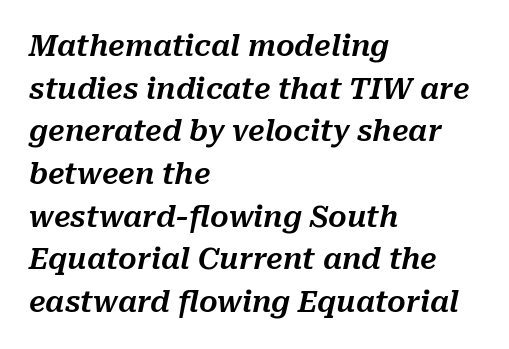
{"italic": "yes", "lean": "right", "slant_degrees": 10, "width": "normal", "stroke_contrast": "medium", "x_height": "medium", "monospaced": "no", "underline": "no", "align": "left", "line_spacing": "normal", "line_spacing_ratio": 1.47, "letter_spacing": "normal", "letter_spacing_em": 0.0, "glyph_px": 29}
